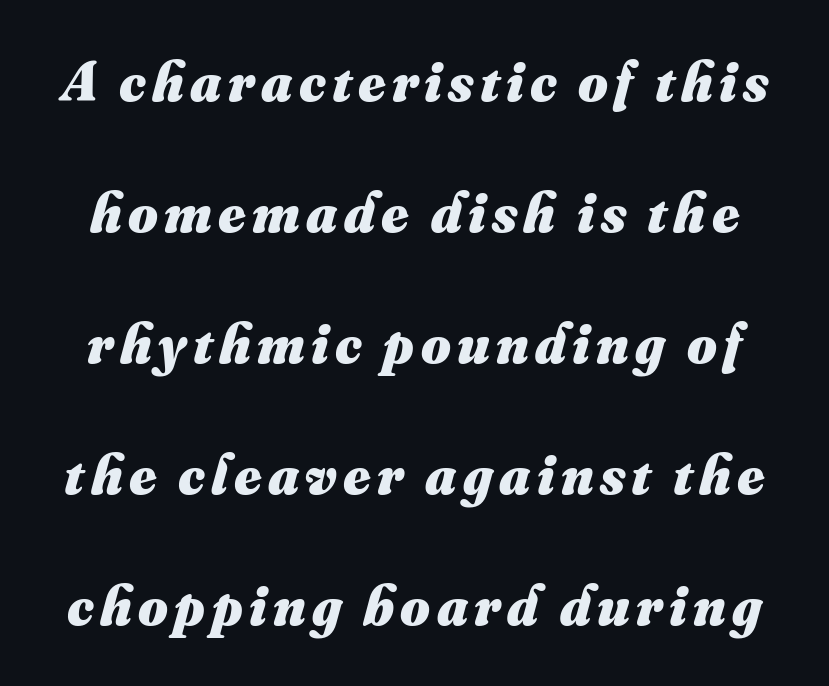
Q: Is the text bold? A: Yes.
Q: Is the text underlined? A: No.
Q: Is the spacing between lines tight, normal or loose? A: Loose.
Q: Width (condensed, normal, or wide)? A: Normal.
Q: Stroke contrast? A: Medium.
Q: x-height? A: Small.
Q: Monospaced? A: No.
